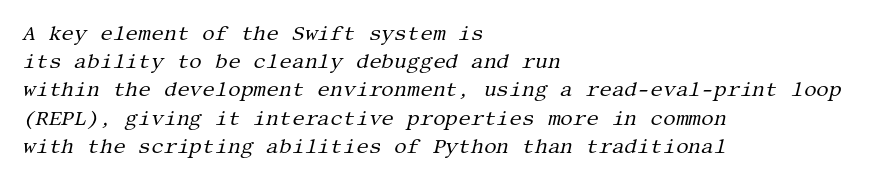
Nothing unusual about the tracking: characters are spaced as the font intends. An italicized treatment has been applied to the whole sample. The baseline area is clear. Is there much room between lines? A standard amount, neither cramped nor airy. The weight tops out at a normal text grade. Notice how the passage keeps a crisp vertical edge on the left only.
